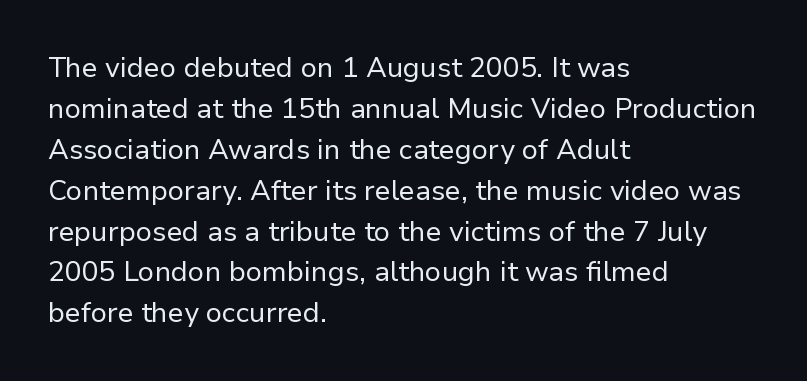
The image shows 28 px regular-weight sans-serif type, upright; set left-aligned, normal line spacing (1.46x), normal letter spacing, not underlined; low stroke contrast and a medium x-height.
